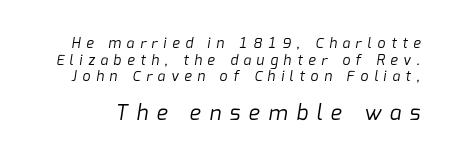
Clear beneath every line of the passage. Type size steps up from the first block to the second. Weight: not bold — regular or lighter. The letterforms stand isolated, each surrounded by extra space.
